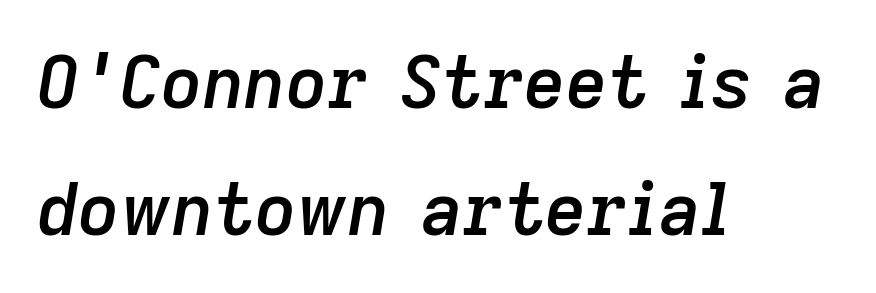
The image shows 72 px semibold type, italic (leaning right); set left-aligned, line spacing 1.77x, normal letter spacing, not underlined; low stroke contrast and a medium x-height.
